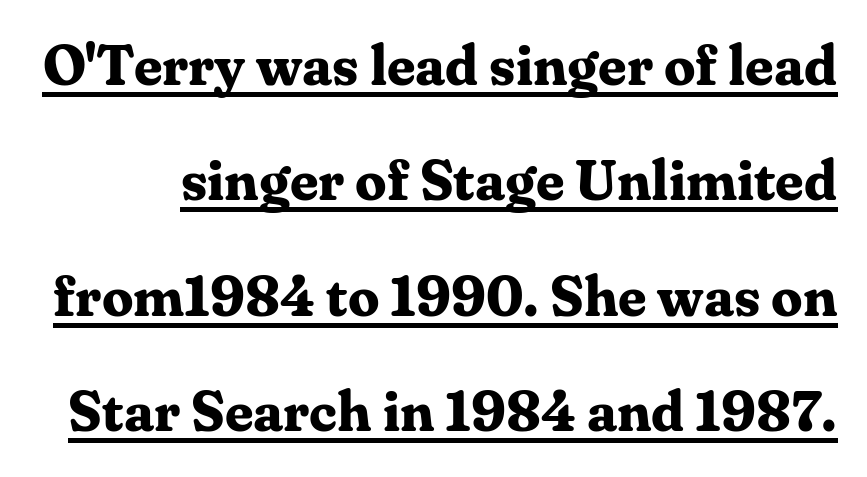
The image shows 56 px bold serif type, upright; set loose line spacing (2.06x), normal letter spacing, underlined; medium stroke contrast and a medium x-height.
